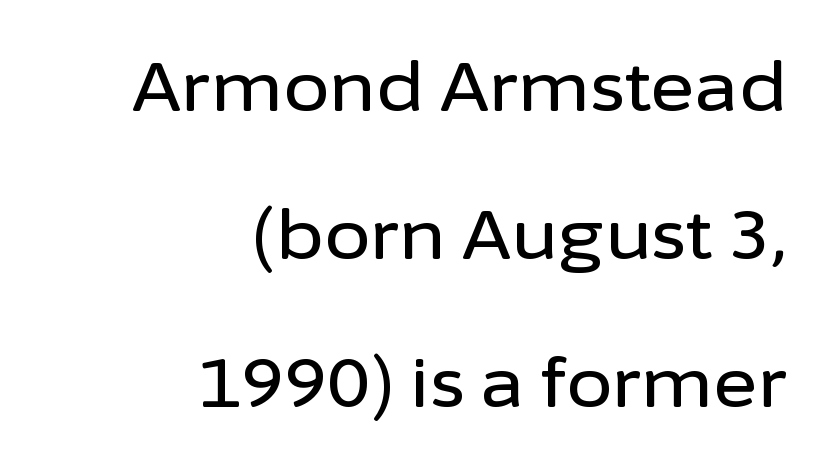
{"serif": "no", "italic": "no", "width": "normal", "stroke_contrast": "low", "x_height": "medium", "monospaced": "no", "underline": "no", "align": "right", "line_spacing": "loose", "line_spacing_ratio": 2.21, "letter_spacing": "normal", "letter_spacing_em": 0.0, "glyph_px": 67}
